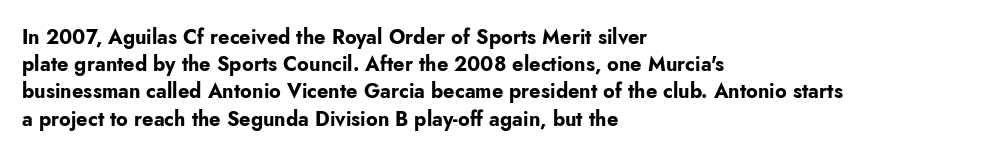
Vertical strokes here are truly vertical. Line spacing here is normal. The rendering anchors every line to the left-hand side. Short note: letters normally spaced. Has an underline been added? It has not. The sample has been set heavy, in full bold.
